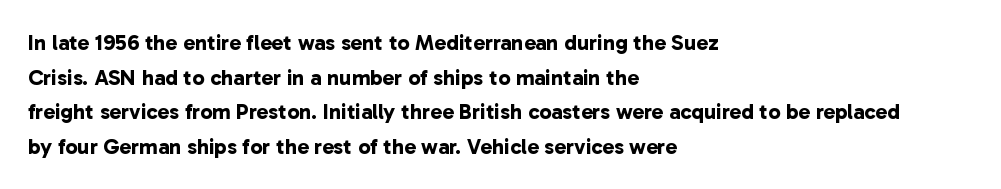
Q: Is the text bold? A: Yes.
Q: Is the text underlined? A: No.
Q: How is the paragraph aligned? A: Left-aligned.
Q: Is the spacing between letters normal or unusually wide? A: Normal.
Q: Is the spacing between lines tight, normal or loose? A: Normal.
